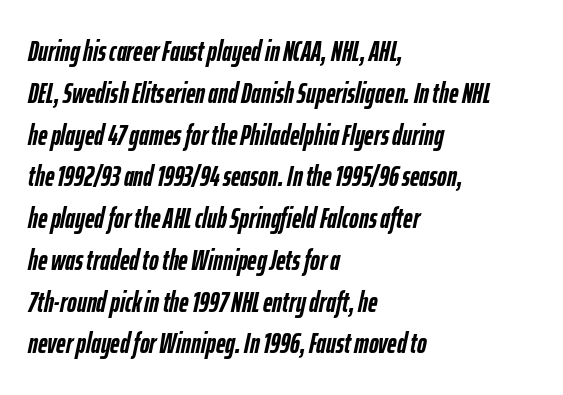
Q: Is the text bold? A: Yes.
Q: Is the text italic (slanted)? A: Yes, it leans right by about 12 degrees.
Q: Is the text underlined? A: No.
Q: How is the paragraph aligned? A: Left-aligned.
Q: Is the spacing between letters normal or unusually wide? A: Normal.
Q: Is the spacing between lines tight, normal or loose? A: Normal.
Q: Width (condensed, normal, or wide)? A: Condensed.
Q: Stroke contrast? A: Low.
Q: x-height? A: Medium.
Q: Monospaced? A: No.
